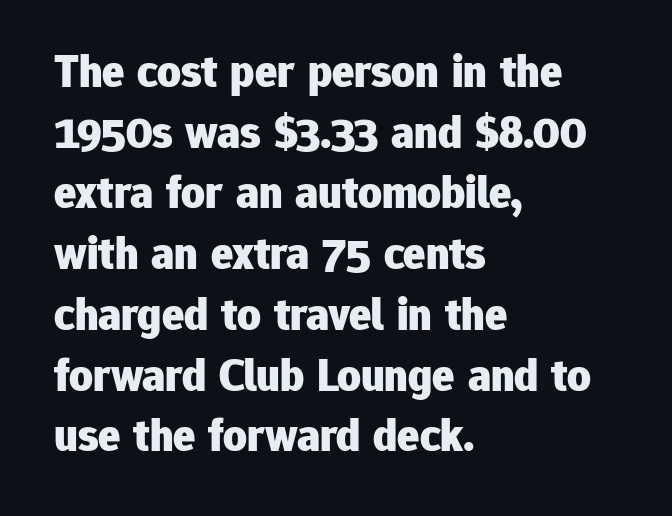
Q: Is the text bold? A: Yes.
Q: Is the text italic (slanted)? A: No, it is upright.
Q: Is the typeface a serif or a sans-serif typeface? A: Sans-serif.
Q: Is the text underlined? A: No.
Q: How is the paragraph aligned? A: Left-aligned.
Q: Is the spacing between letters normal or unusually wide? A: Normal.
Q: Is the spacing between lines tight, normal or loose? A: Normal.
Q: Width (condensed, normal, or wide)? A: Normal.
Q: Stroke contrast? A: Low.
Q: x-height? A: Medium.
Q: Monospaced? A: No.
